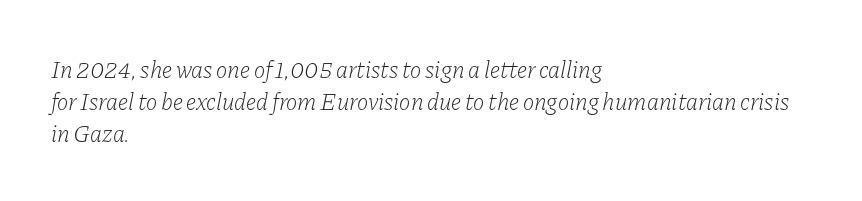
{"italic": "yes", "lean": "right", "slant_degrees": 11, "bold": "no", "underline": "no", "align": "left", "line_spacing": "normal", "line_spacing_ratio": 1.33, "letter_spacing": "normal", "letter_spacing_em": 0.0, "glyph_px": 24}
